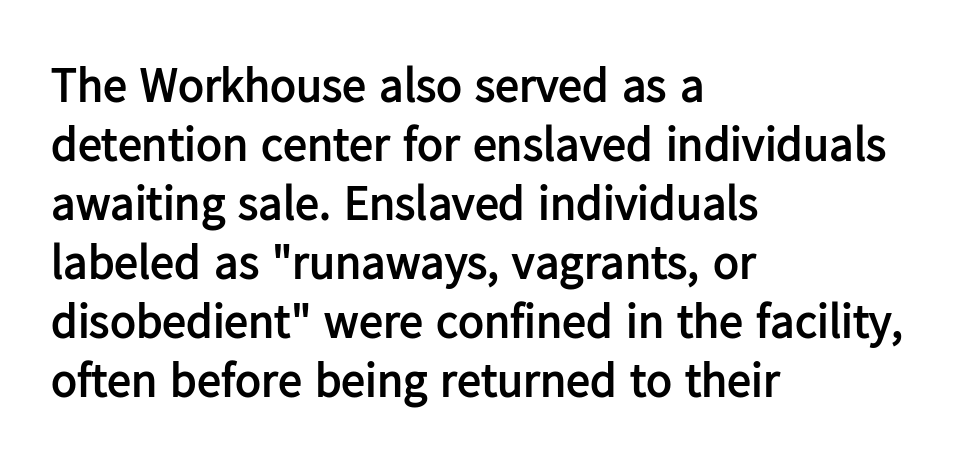
Honestly, the letter spacing is just normal — you wouldn't notice it. Looks like regular typesetting: each glyph gets only the width it needs. This is heavy type, rendered in bold. The paragraph has a hard left edge and a soft right edge.
